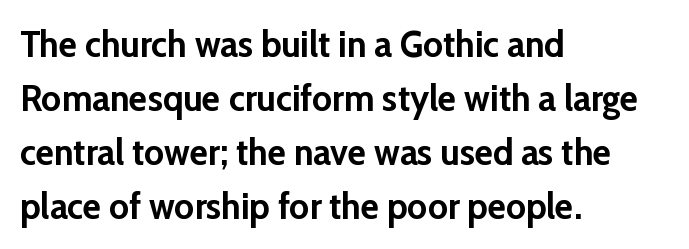
The image shows 38 px semibold sans-serif type, upright; set left-aligned, normal line spacing (1.42x), normal letter spacing, not underlined; low stroke contrast and a medium x-height.
